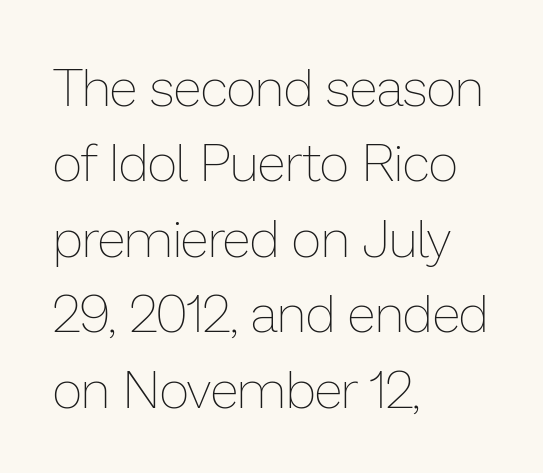
The image shows 52 px thin type, upright; set left-aligned, normal line spacing (1.45x), normal letter spacing, not underlined; low stroke contrast and a medium x-height.
